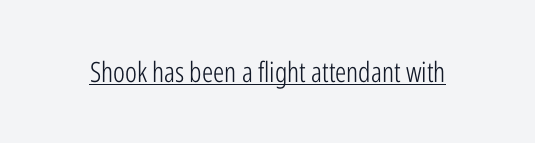
The passage shown is typed in a proportional face where columns would drift. Nope, not italic — everything's standing straight. Standard letterfit; no display-style spreading of the glyphs. The weight would be labelled regular, book, light, or lighter still. Regarding serifs, this sample does without them. This sample carries an underscore along the baseline area.
